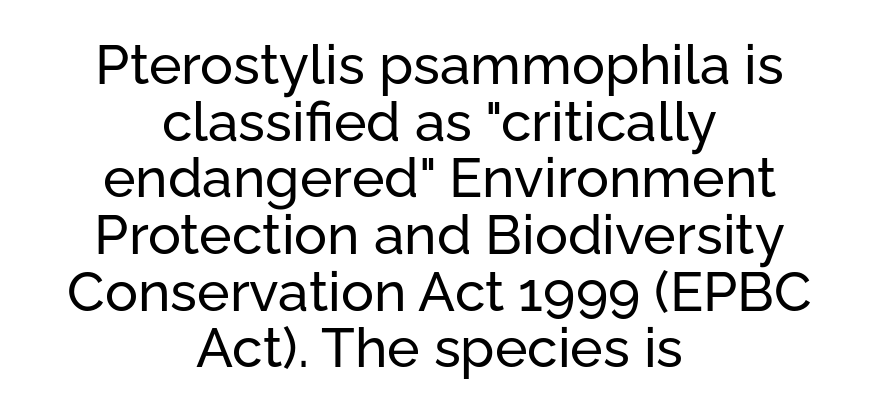
{"serif": "no", "italic": "no", "width": "normal", "stroke_contrast": "low", "x_height": "medium", "monospaced": "no", "underline": "no", "align": "center", "line_spacing": "tight", "line_spacing_ratio": 1.03, "letter_spacing": "normal", "letter_spacing_em": 0.0, "glyph_px": 55}
